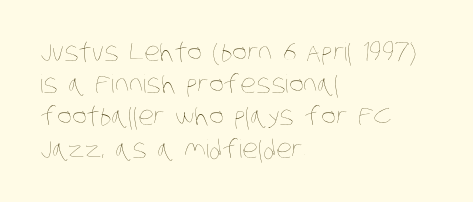
Q: Is the text bold? A: No.
Q: Is the text underlined? A: No.
Q: How is the paragraph aligned? A: Left-aligned.
Q: Is the spacing between letters normal or unusually wide? A: Normal.
Q: Is the spacing between lines tight, normal or loose? A: Normal.
